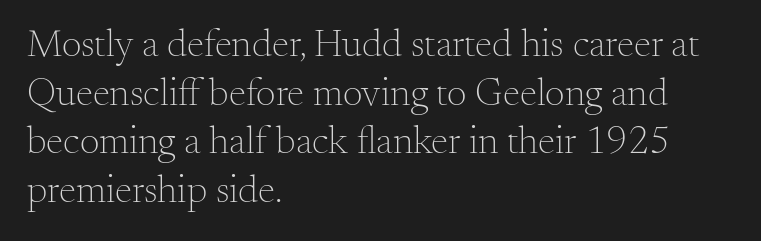
The image shows 39 px light serif type, upright; set left-aligned, normal line spacing (1.25x), normal letter spacing, not underlined; medium stroke contrast and a small x-height.
